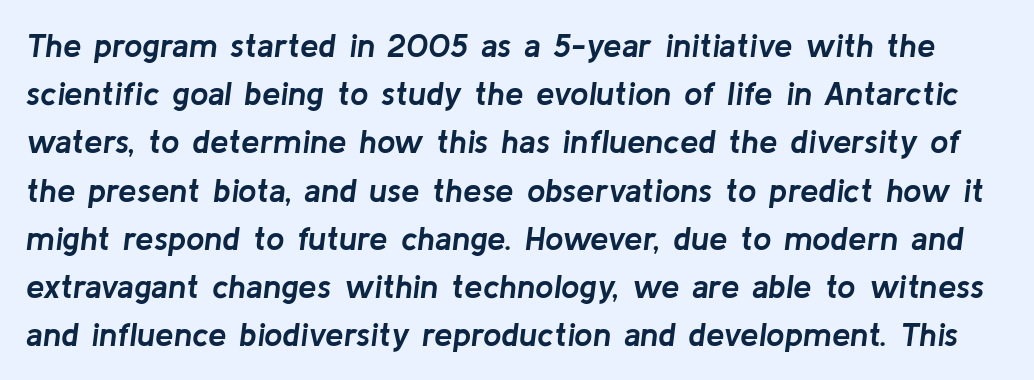
The image shows 33 px semibold type, italic (leaning right); set normal line spacing (1.46x), normal letter spacing, not underlined; low stroke contrast and a medium x-height.
